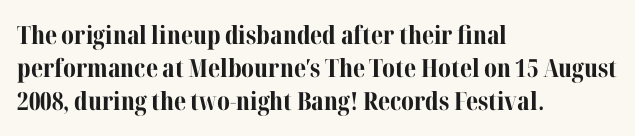
{"italic": "no", "bold": "yes", "underline": "no", "align": "left", "line_spacing": "normal", "line_spacing_ratio": 1.33, "letter_spacing": "normal", "letter_spacing_em": 0.0, "glyph_px": 25}
